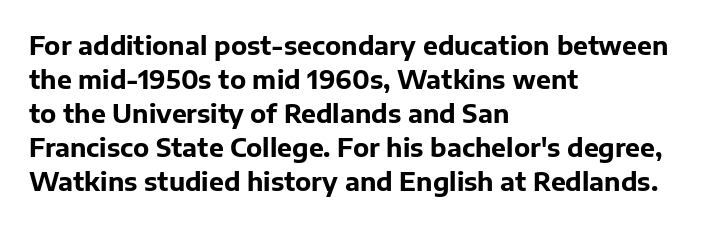
The image shows 25 px bold type, upright; set left-aligned, normal line spacing (1.36x), normal letter spacing, not underlined.
